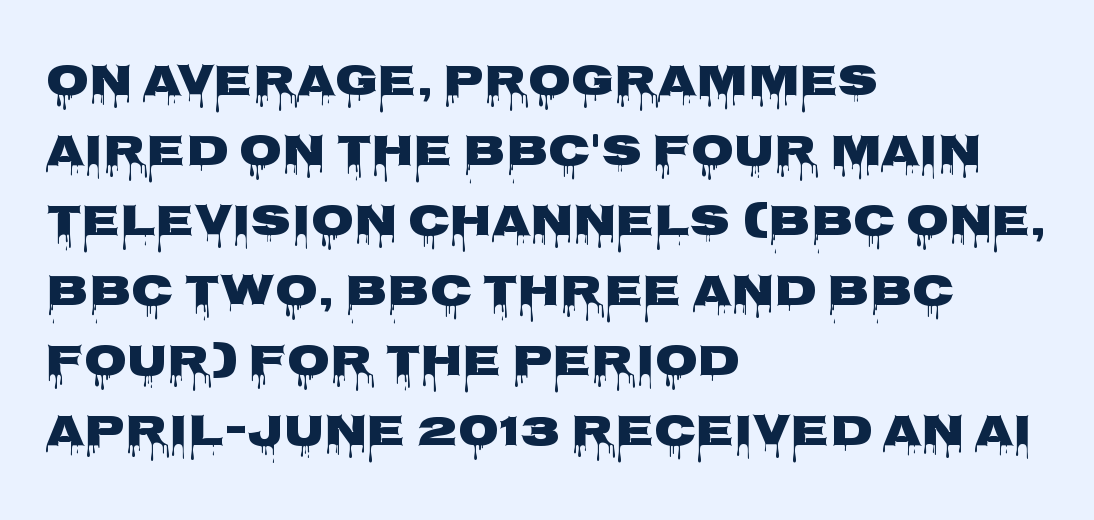
Q: Is the text italic (slanted)? A: No, it is upright.
Q: Is the typeface a serif or a sans-serif typeface? A: Sans-serif.
Q: Is the text underlined? A: No.
Q: How is the paragraph aligned? A: Left-aligned.
Q: Is the spacing between letters normal or unusually wide? A: Normal.
Q: Is the spacing between lines tight, normal or loose? A: Normal.
Q: Width (condensed, normal, or wide)? A: Wide.
Q: Stroke contrast? A: Low.
Q: x-height? A: Large.
Q: Monospaced? A: No.
